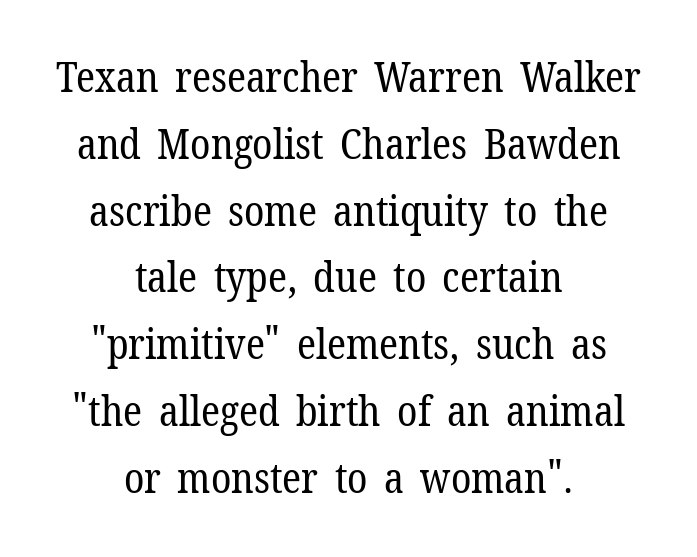
This sample is center-justified, so both line endings float freely. Glance below the letters and you will spot only blank space. Think of a printed novel: that variable character pitch is what you see here. A normal amount of white space separates one row of letters from the next. The font family rendered here belongs to the serif group. There is no visible air inserted between adjacent glyphs.
